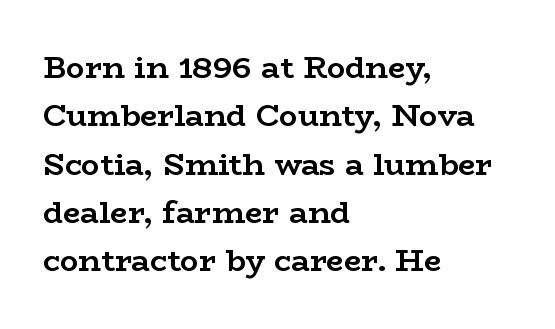
{"serif": "yes", "italic": "no", "bold": "yes", "weight": "semibold", "width": "wide", "stroke_contrast": "low", "x_height": "medium", "monospaced": "no", "underline": "no", "align": "left", "line_spacing": "normal", "line_spacing_ratio": 1.56, "letter_spacing": "normal", "letter_spacing_em": 0.0, "glyph_px": 31}
